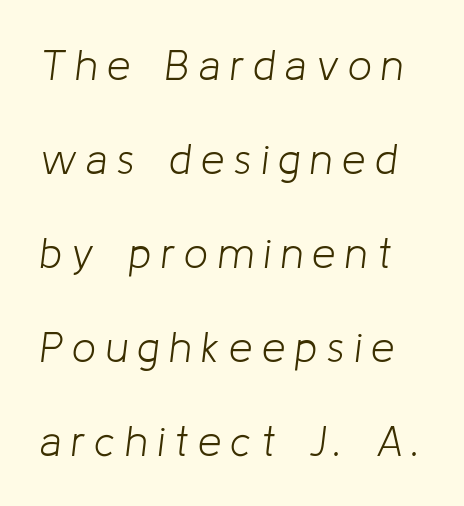
Q: Is the text bold? A: No.
Q: Is the text italic (slanted)? A: Yes, it leans right by about 8 degrees.
Q: Is the text underlined? A: No.
Q: Is the spacing between letters normal or unusually wide? A: Unusually wide.
Q: Is the spacing between lines tight, normal or loose? A: Loose.
Q: Width (condensed, normal, or wide)? A: Normal.
Q: Stroke contrast? A: Low.
Q: x-height? A: Medium.
Q: Monospaced? A: No.
